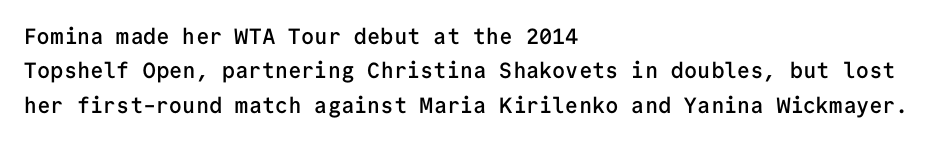
Q: Is the text bold? A: Semi-bold.
Q: Is the text italic (slanted)? A: No, it is upright.
Q: Is the text underlined? A: No.
Q: How is the paragraph aligned? A: Left-aligned.
Q: Is the spacing between letters normal or unusually wide? A: Normal.
Q: Is the spacing between lines tight, normal or loose? A: Normal.
